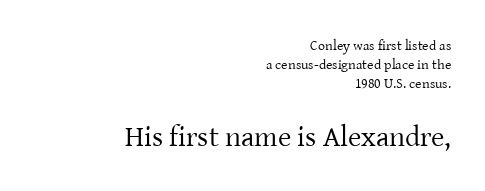
Q: Is the text bold? A: No.
Q: Is the text italic (slanted)? A: No, it is upright.
Q: Is the typeface a serif or a sans-serif typeface? A: Serif.
Q: Is the text underlined? A: No.
Q: How is the paragraph aligned? A: Right-aligned.
Q: Is the spacing between letters normal or unusually wide? A: Normal.
Q: Is the spacing between lines tight, normal or loose? A: Normal.
Q: Which block of text is set in a larger size, the first (top) or the second (bottom)? A: The second (bottom) one.
Q: Width (condensed, normal, or wide)? A: Normal.
Q: Stroke contrast? A: Low.
Q: x-height? A: Medium.
Q: Monospaced? A: No.
